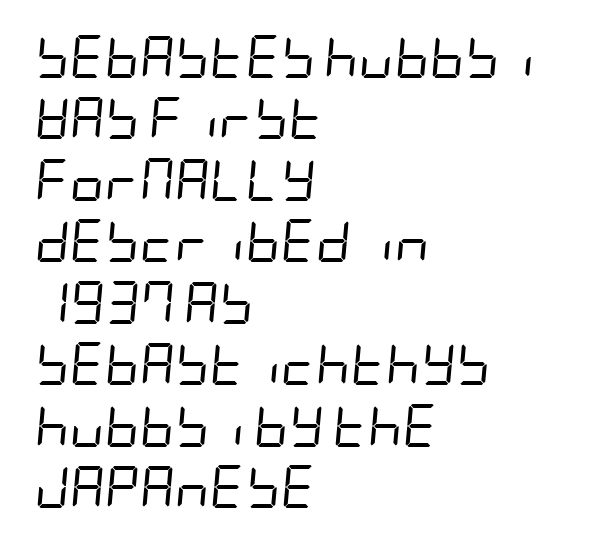
The image shows 43 px regular-weight, condensed type, italic (leaning right); set left-aligned, normal line spacing (1.43x), normal letter spacing, not underlined; low stroke contrast and a large x-height.
